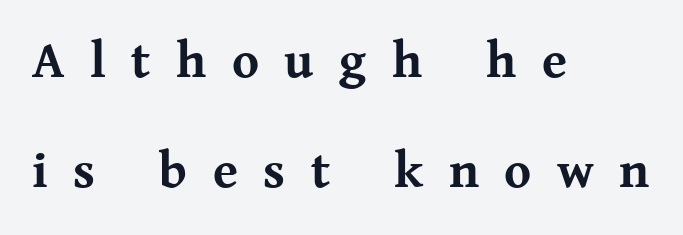
Observe the wide spacing: letters keep a clear distance from each other. The type family on display is of the serif kind. Is there much room between lines? Yes — plenty of vertical air separates them. This sample has the flowing, uneven cadence of proportional lettering. Quick note: not italic, upright.
